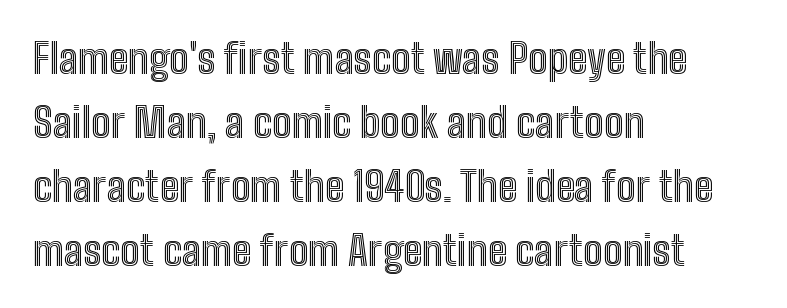
Q: Is the text italic (slanted)? A: No, it is upright.
Q: Is the text underlined? A: No.
Q: How is the paragraph aligned? A: Left-aligned.
Q: Is the spacing between letters normal or unusually wide? A: Normal.
Q: Is the spacing between lines tight, normal or loose? A: Normal.
Q: Width (condensed, normal, or wide)? A: Condensed.
Q: x-height? A: Medium.
Q: Monospaced? A: No.
